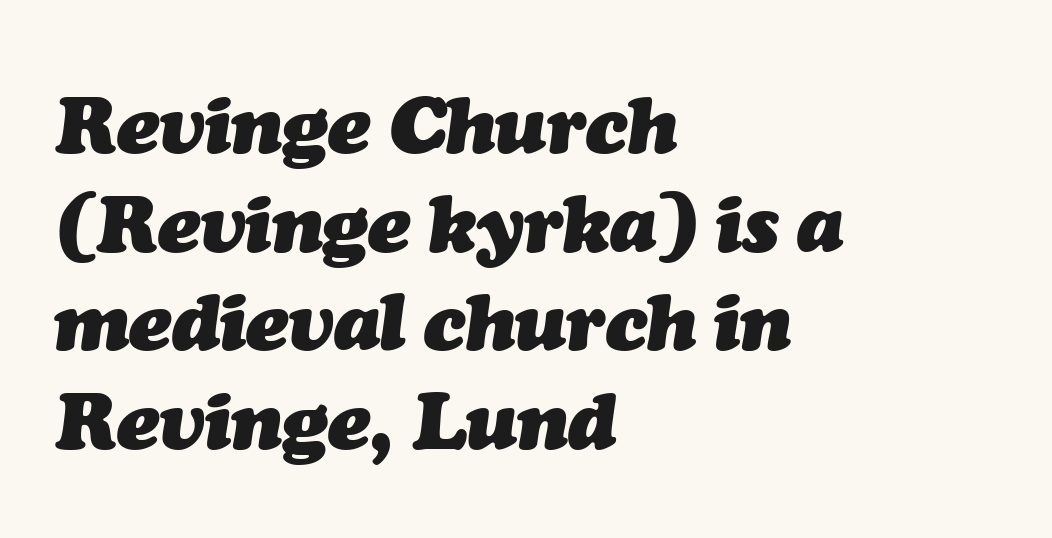
{"italic": "yes", "lean": "right", "slant_degrees": 7, "bold": "yes", "weight": "heavy", "width": "normal", "stroke_contrast": "medium", "x_height": "medium", "monospaced": "no", "underline": "no", "align": "left", "line_spacing": "normal", "line_spacing_ratio": 1.25, "letter_spacing": "normal", "letter_spacing_em": 0.0, "glyph_px": 79}
